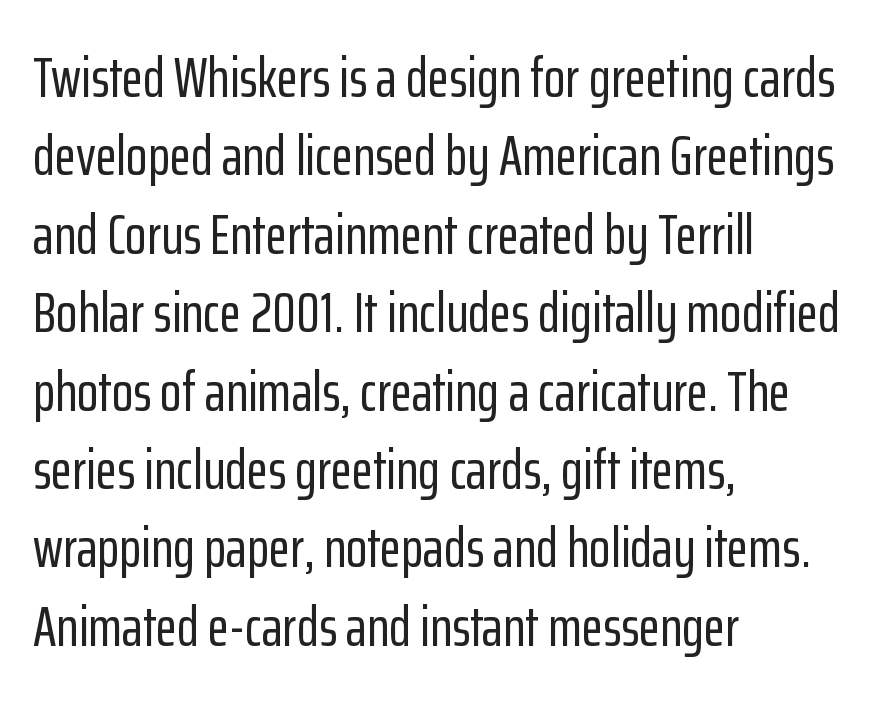
Q: Is the text italic (slanted)? A: No, it is upright.
Q: Is the typeface a serif or a sans-serif typeface? A: Sans-serif.
Q: Is the text underlined? A: No.
Q: How is the paragraph aligned? A: Left-aligned.
Q: Is the spacing between letters normal or unusually wide? A: Normal.
Q: Is the spacing between lines tight, normal or loose? A: Normal.
Q: Width (condensed, normal, or wide)? A: Condensed.
Q: Stroke contrast? A: Low.
Q: x-height? A: Medium.
Q: Monospaced? A: No.
